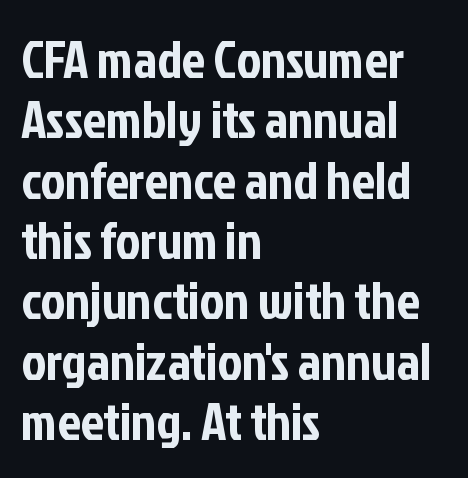
Q: Is the text italic (slanted)? A: No, it is upright.
Q: Is the typeface a serif or a sans-serif typeface? A: Sans-serif.
Q: Is the text underlined? A: No.
Q: How is the paragraph aligned? A: Left-aligned.
Q: Is the spacing between letters normal or unusually wide? A: Normal.
Q: Width (condensed, normal, or wide)? A: Condensed.
Q: Stroke contrast? A: Low.
Q: x-height? A: Medium.
Q: Monospaced? A: No.
